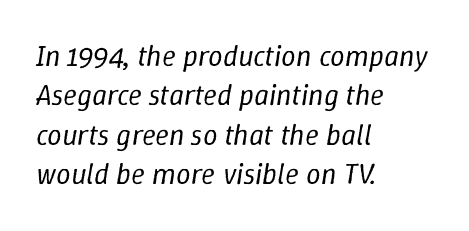
{"italic": "yes", "lean": "right", "slant_degrees": 9, "bold": "no", "weight": "regular", "width": "normal", "stroke_contrast": "low", "x_height": "medium", "monospaced": "no", "underline": "no", "align": "left", "line_spacing": "normal", "line_spacing_ratio": 1.36, "letter_spacing": "normal", "letter_spacing_em": 0.0, "glyph_px": 29}
